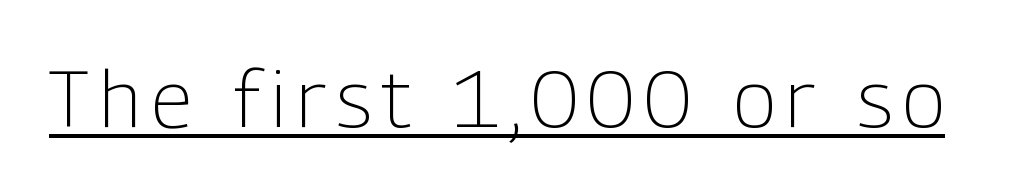
Q: Is the text bold? A: No.
Q: Is the text italic (slanted)? A: No, it is upright.
Q: Is the typeface a serif or a sans-serif typeface? A: Sans-serif.
Q: Is the text underlined? A: Yes.
Q: Width (condensed, normal, or wide)? A: Condensed.
Q: Stroke contrast? A: Low.
Q: x-height? A: Medium.
Q: Monospaced? A: No.
